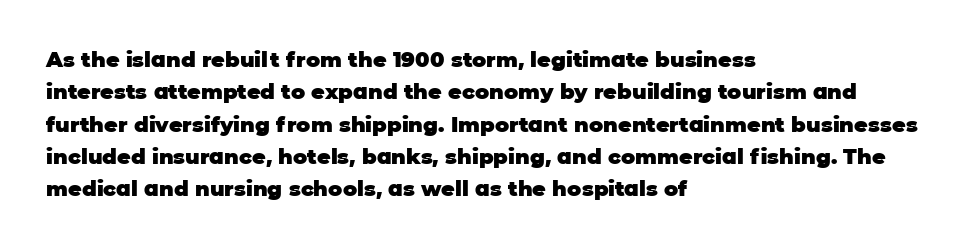
Unlike italic type, these characters show no tilt at all. Line starts are locked; line ends wander. Characters follow at the spacing the type designer built in. On the weight axis this lands at bold, roughly 700. The passage shown is not underscored anywhere.
